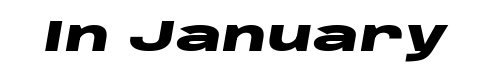
{"italic": "yes", "lean": "right", "slant_degrees": 10, "bold": "yes", "weight": "heavy", "width": "wide", "stroke_contrast": "low", "x_height": "large", "monospaced": "no", "underline": "no", "letter_spacing": "normal", "letter_spacing_em": 0.0, "glyph_px": 43}
